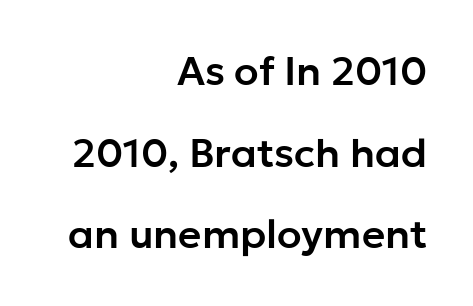
{"serif": "no", "italic": "no", "width": "normal", "stroke_contrast": "low", "x_height": "medium", "monospaced": "no", "underline": "no", "align": "right", "line_spacing": "loose", "line_spacing_ratio": 2.04, "letter_spacing": "normal", "letter_spacing_em": 0.0, "glyph_px": 40}
